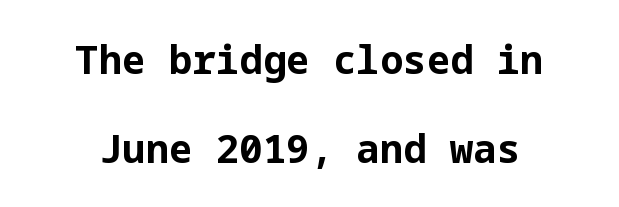
A sans-serif font was chosen for this passage. Strong, thick strokes mark this as bold type. One glance says open: line gaps are wider than usual. This rendering uses center alignment, leaving both contours irregular but symmetric. Plain, unruled lines of type.
